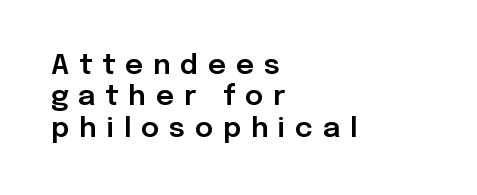
Q: Is the text italic (slanted)? A: No, it is upright.
Q: Is the typeface a serif or a sans-serif typeface? A: Sans-serif.
Q: Is the text underlined? A: No.
Q: How is the paragraph aligned? A: Left-aligned.
Q: Is the spacing between letters normal or unusually wide? A: Unusually wide.
Q: Is the spacing between lines tight, normal or loose? A: Tight.
Q: Width (condensed, normal, or wide)? A: Normal.
Q: Stroke contrast? A: Low.
Q: x-height? A: Medium.
Q: Monospaced? A: No.
